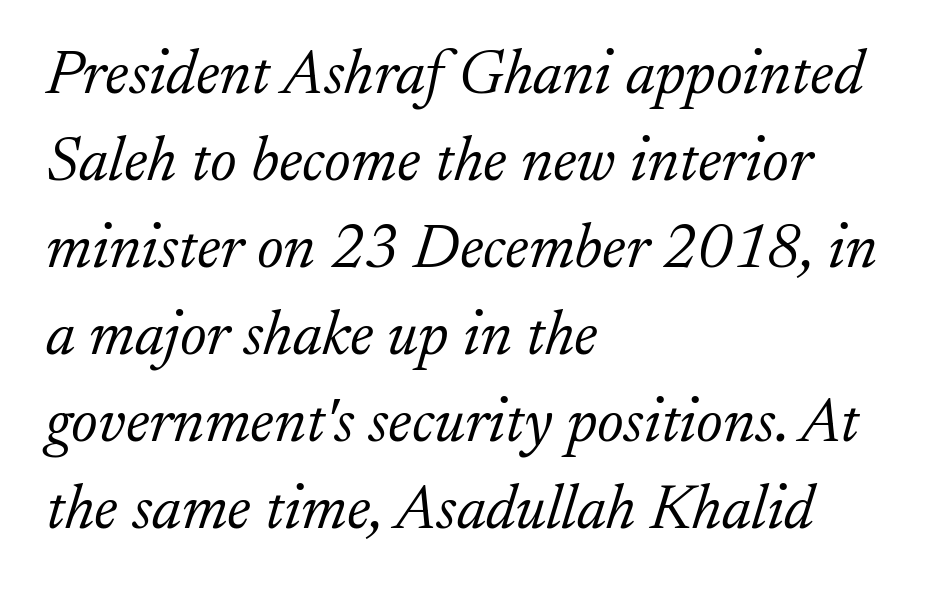
{"serif": "yes", "italic": "yes", "lean": "right", "slant_degrees": 17, "bold": "no", "weight": "light", "width": "normal", "stroke_contrast": "low", "x_height": "small", "monospaced": "no", "underline": "no", "align": "left", "line_spacing": "normal", "line_spacing_ratio": 1.38, "letter_spacing": "normal", "letter_spacing_em": 0.0, "glyph_px": 63}
